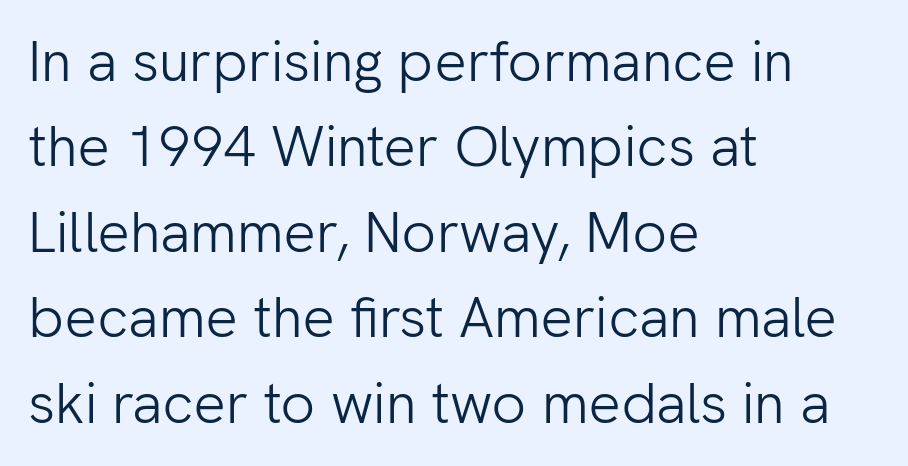
Letterform terminals end flat and unadorned throughout the passage. These lines were composed using upright roman letters. No letter is thick-stroked: the sample isn't bold. The letters advance in unequal steps, a hallmark of proportional type. This rendering features lettering with no underline. Regular leading.
